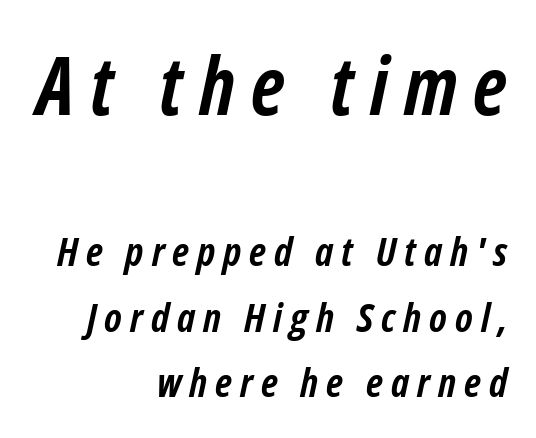
The rendering anchors every line to the right-hand side. This sample has the flowing, uneven cadence of proportional lettering. Size hierarchy here favors the leading block over the trailing one. The type is letterspaced generously, with wide tracking.
